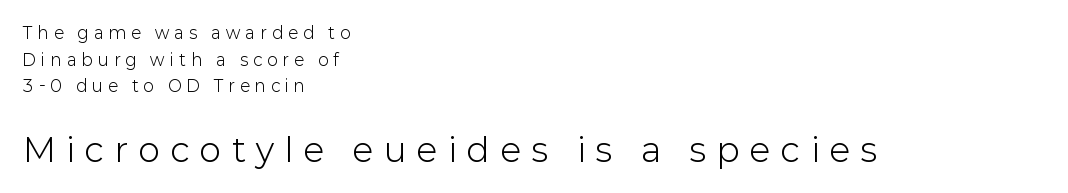
This rendering employs a face without finishing strokes, i.e., a sans-serif. These two chunks differ in scale, with the bottom chunk taking the larger measure. On a weight scale, this lands at 450 or below. Has an underline been added? It has not. These lines are rendered in a variable-pitch font.
